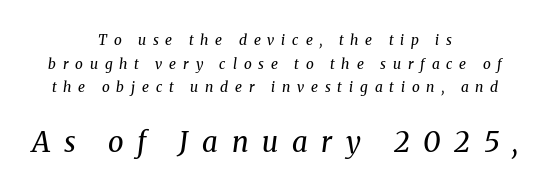
{"serif": "yes", "italic": "yes", "lean": "right", "slant_degrees": 8, "bold": "no", "weight": "regular", "width": "normal", "stroke_contrast": "medium", "x_height": "medium", "monospaced": "no", "underline": "no", "align": "center", "line_spacing": "normal", "line_spacing_ratio": 1.68, "letter_spacing": "wide", "letter_spacing_em": 0.49, "larger_block": "second", "size_ratio": 2.0, "glyph_px": 28}
